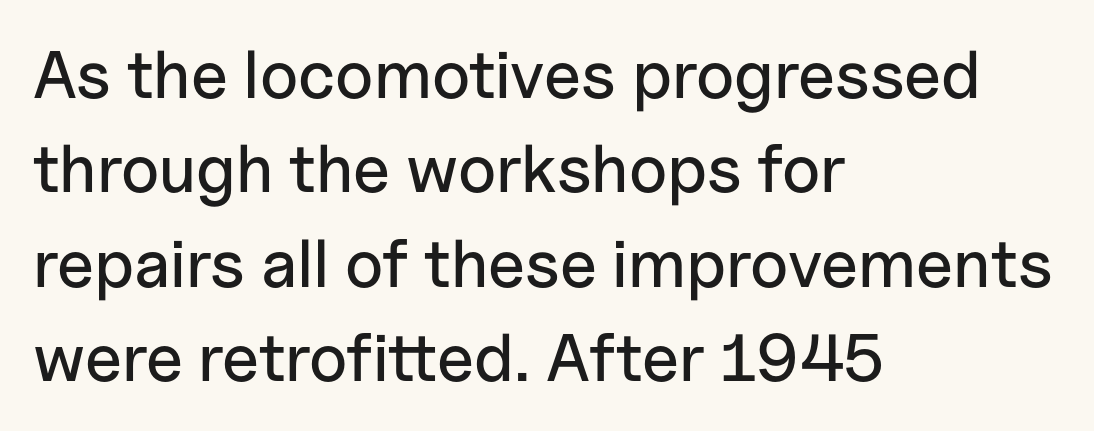
The image shows 67 px sans-serif type, upright; set left-aligned, normal line spacing (1.41x), normal letter spacing, not underlined; low stroke contrast and a medium x-height.
